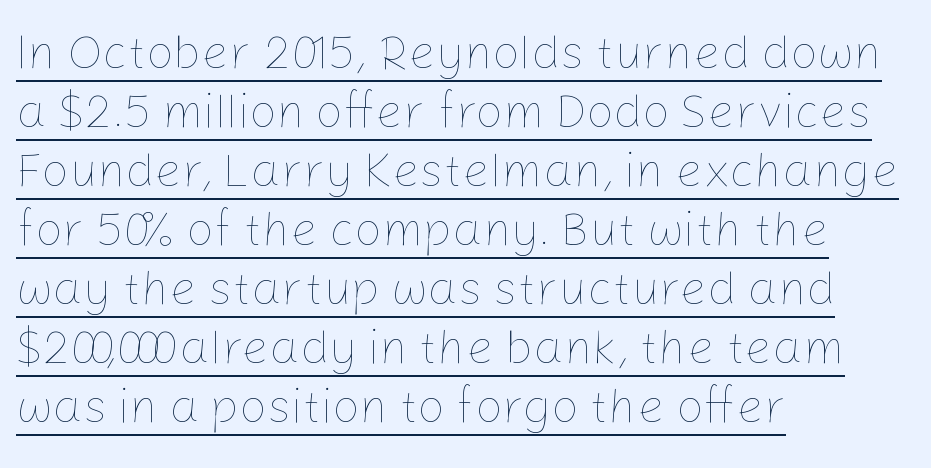
The image shows 48 px thin type, upright; set left-aligned, line spacing 1.23x, normal letter spacing, underlined; low stroke contrast and a medium x-height.
